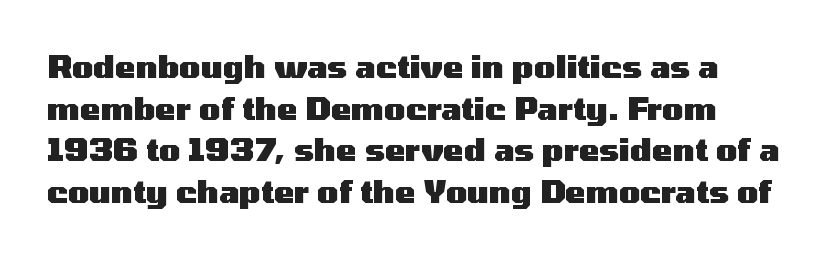
Q: Is the text bold? A: Yes.
Q: Is the text italic (slanted)? A: No, it is upright.
Q: Is the typeface a serif or a sans-serif typeface? A: Sans-serif.
Q: Is the text underlined? A: No.
Q: Is the spacing between letters normal or unusually wide? A: Normal.
Q: Is the spacing between lines tight, normal or loose? A: Normal.
Q: Width (condensed, normal, or wide)? A: Wide.
Q: Stroke contrast? A: Medium.
Q: x-height? A: Medium.
Q: Monospaced? A: No.
